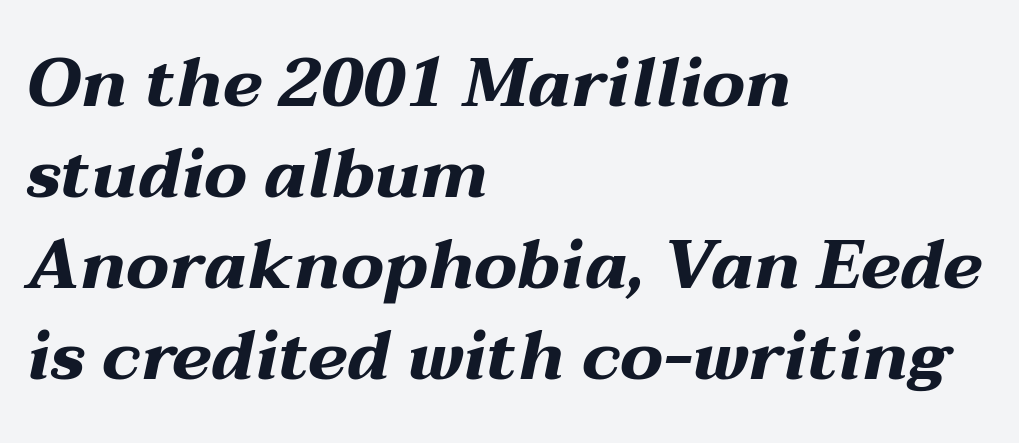
The image shows 68 px bold, wide type, italic (leaning right); set left-aligned, normal line spacing (1.34x), normal letter spacing, not underlined; medium stroke contrast and a medium x-height.
